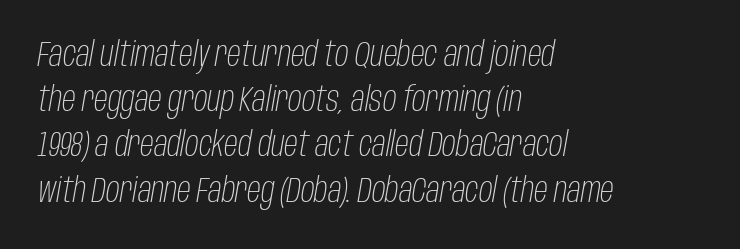
Q: Is the text bold? A: No.
Q: Is the text italic (slanted)? A: Yes, it leans right by about 10 degrees.
Q: Is the text underlined? A: No.
Q: How is the paragraph aligned? A: Left-aligned.
Q: Is the spacing between letters normal or unusually wide? A: Normal.
Q: Is the spacing between lines tight, normal or loose? A: Normal.
Q: Width (condensed, normal, or wide)? A: Condensed.
Q: Stroke contrast? A: Low.
Q: x-height? A: Large.
Q: Monospaced? A: No.
